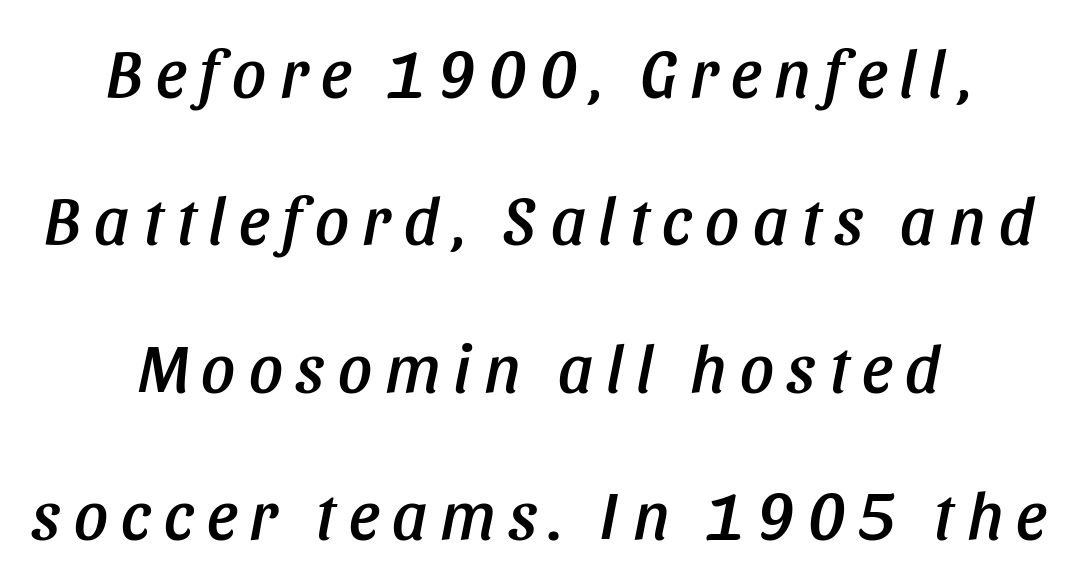
The image shows 67 px condensed type, italic (leaning right); set centered, loose line spacing (2.2x), unusually wide letter spacing (+0.2 em), not underlined; low stroke contrast and a large x-height.
